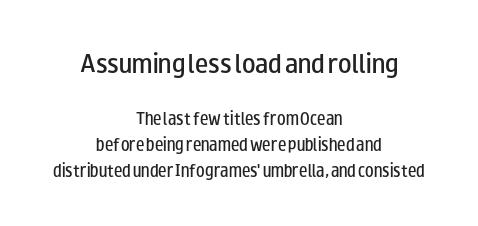
The image shows 22 px text type, upright; set centered, line spacing 1.86x, normal letter spacing, not underlined; the first (top) block is 1.57x larger.
